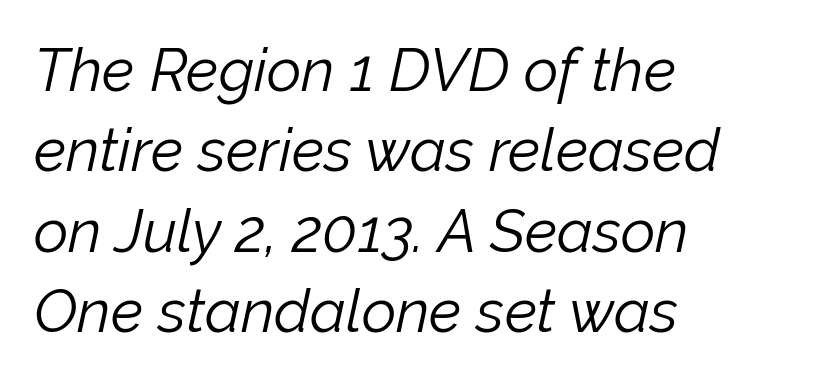
The image shows 60 px light type, italic (leaning right); set left-aligned, normal line spacing (1.34x), normal letter spacing, not underlined; low stroke contrast and a medium x-height.
